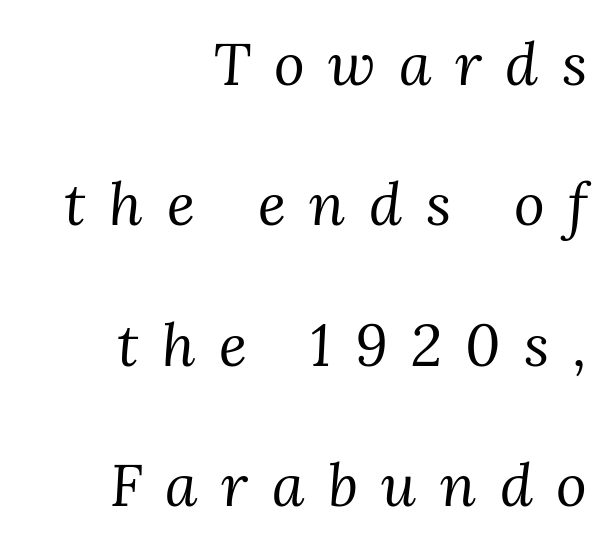
{"serif": "yes", "italic": "yes", "lean": "right", "slant_degrees": 3, "bold": "no", "weight": "regular", "width": "normal", "stroke_contrast": "medium", "x_height": "medium", "monospaced": "no", "underline": "no", "align": "right", "line_spacing": "loose", "line_spacing_ratio": 2.38, "letter_spacing": "wide", "letter_spacing_em": 0.4, "glyph_px": 59}
